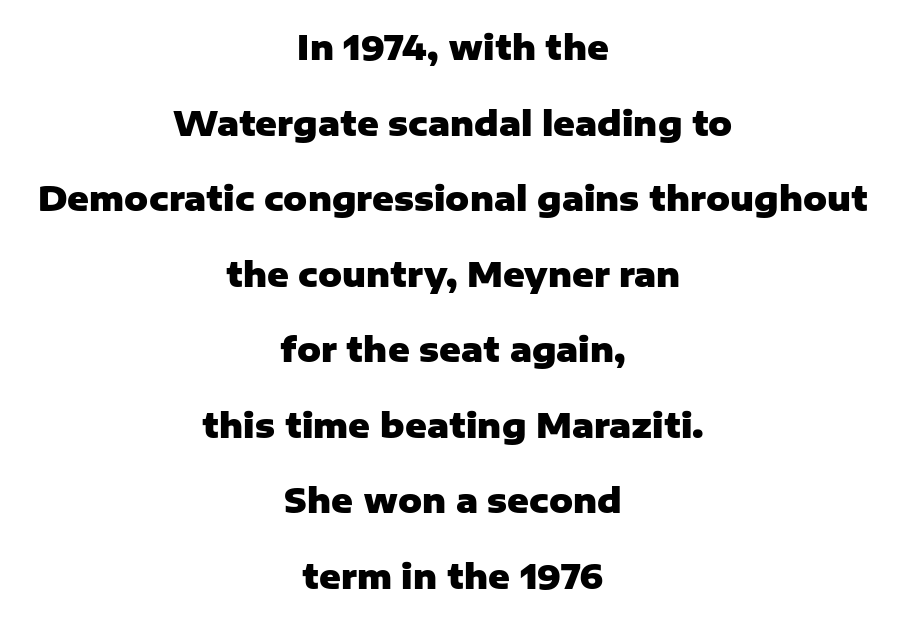
{"serif": "no", "italic": "no", "bold": "yes", "weight": "heavy", "width": "normal", "stroke_contrast": "low", "x_height": "medium", "monospaced": "no", "underline": "no", "align": "center", "line_spacing": "loose", "line_spacing_ratio": 2.29, "letter_spacing": "normal", "letter_spacing_em": 0.0, "glyph_px": 33}
